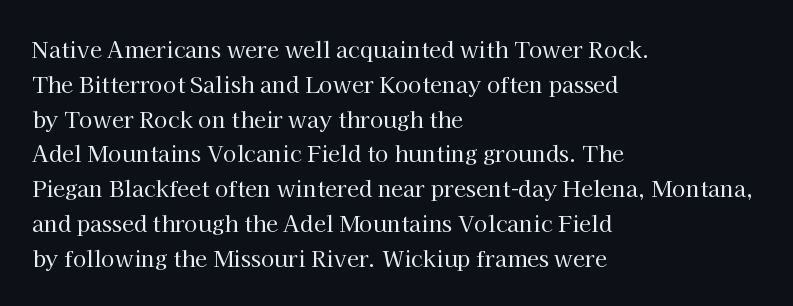
The image shows 22 px text type, upright; set left-aligned, normal line spacing (1.58x), normal letter spacing, not underlined.
